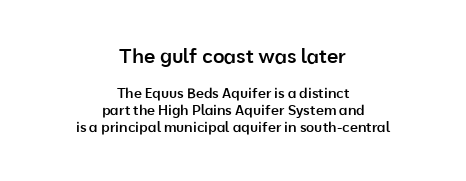
Q: Is the text bold? A: Semi-bold.
Q: Is the text italic (slanted)? A: No, it is upright.
Q: Is the text underlined? A: No.
Q: How is the paragraph aligned? A: Centered.
Q: Is the spacing between letters normal or unusually wide? A: Normal.
Q: Which block of text is set in a larger size, the first (top) or the second (bottom)? A: The first (top) one.
